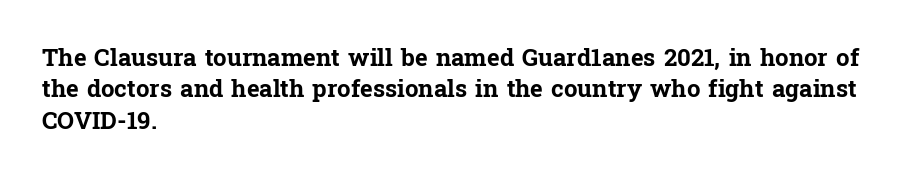
Q: Is the text bold? A: Yes.
Q: Is the text italic (slanted)? A: No, it is upright.
Q: Is the text underlined? A: No.
Q: How is the paragraph aligned? A: Left-aligned.
Q: Is the spacing between letters normal or unusually wide? A: Normal.
Q: Is the spacing between lines tight, normal or loose? A: Normal.
